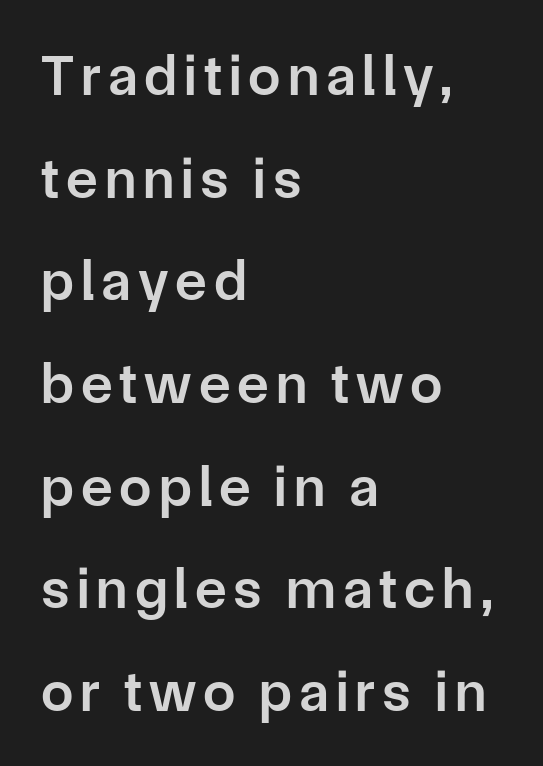
Q: Is the text bold? A: Semi-bold.
Q: Is the text italic (slanted)? A: No, it is upright.
Q: Is the typeface a serif or a sans-serif typeface? A: Sans-serif.
Q: Is the text underlined? A: No.
Q: How is the paragraph aligned? A: Left-aligned.
Q: Width (condensed, normal, or wide)? A: Normal.
Q: Stroke contrast? A: Low.
Q: x-height? A: Medium.
Q: Monospaced? A: No.
